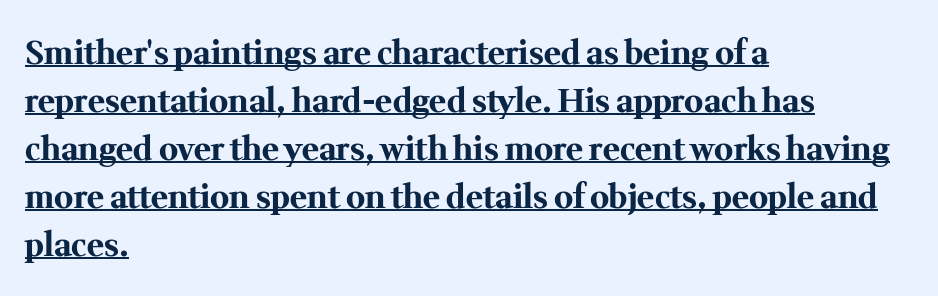
Q: Is the text bold? A: Yes.
Q: Is the text italic (slanted)? A: No, it is upright.
Q: Is the typeface a serif or a sans-serif typeface? A: Serif.
Q: Is the text underlined? A: Yes.
Q: How is the paragraph aligned? A: Left-aligned.
Q: Is the spacing between letters normal or unusually wide? A: Normal.
Q: Is the spacing between lines tight, normal or loose? A: Normal.
Q: Width (condensed, normal, or wide)? A: Normal.
Q: Stroke contrast? A: Medium.
Q: x-height? A: Medium.
Q: Monospaced? A: No.
